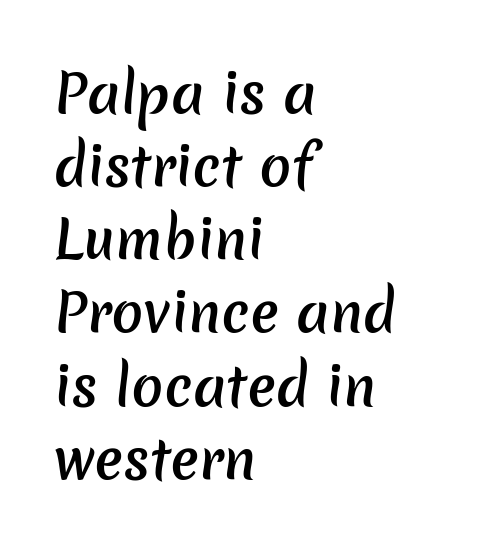
{"serif": "no", "bold": "semi", "weight": "semibold", "width": "normal", "stroke_contrast": "low", "x_height": "medium", "monospaced": "no", "underline": "no", "align": "left", "line_spacing": "normal", "line_spacing_ratio": 1.38, "letter_spacing": "normal", "letter_spacing_em": 0.0, "glyph_px": 53}
